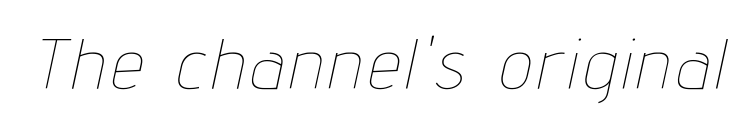
{"italic": "yes", "lean": "right", "slant_degrees": 12, "bold": "no", "weight": "thin", "width": "condensed", "stroke_contrast": "low", "x_height": "medium", "monospaced": "no", "underline": "no", "glyph_px": 71}
